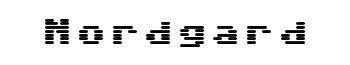
The image shows 30 px wide sans-serif type, upright; set not underlined; medium stroke contrast and a medium x-height.
